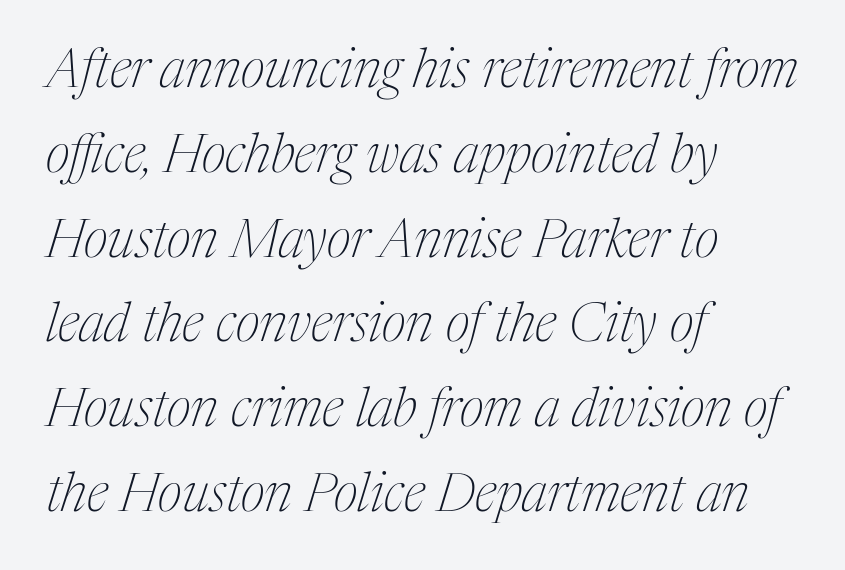
{"serif": "yes", "italic": "yes", "lean": "right", "slant_degrees": 17, "bold": "no", "weight": "thin", "width": "condensed", "stroke_contrast": "medium", "x_height": "medium", "monospaced": "no", "underline": "no", "align": "left", "line_spacing": "normal", "line_spacing_ratio": 1.6, "letter_spacing": "normal", "letter_spacing_em": 0.0, "glyph_px": 53}
